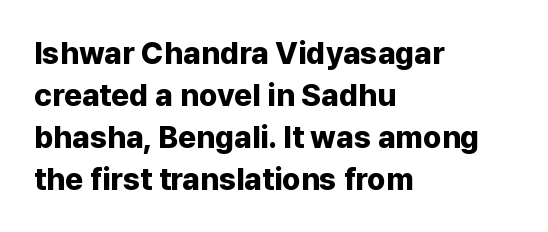
Q: Is the text bold? A: Yes.
Q: Is the text italic (slanted)? A: No, it is upright.
Q: Is the typeface a serif or a sans-serif typeface? A: Sans-serif.
Q: Is the text underlined? A: No.
Q: How is the paragraph aligned? A: Left-aligned.
Q: Is the spacing between letters normal or unusually wide? A: Normal.
Q: Is the spacing between lines tight, normal or loose? A: Normal.
Q: Width (condensed, normal, or wide)? A: Normal.
Q: Stroke contrast? A: Low.
Q: x-height? A: Medium.
Q: Monospaced? A: No.
